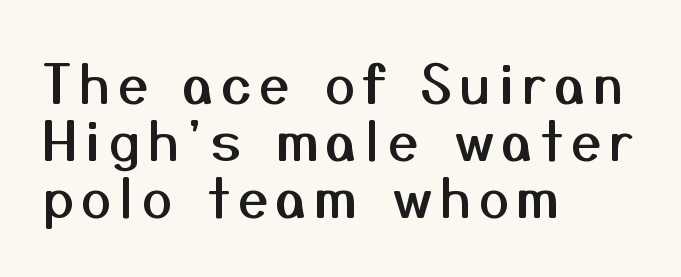
{"serif": "no", "italic": "no", "width": "normal", "stroke_contrast": "medium", "x_height": "medium", "monospaced": "no", "underline": "no", "align": "left", "line_spacing": "tight", "line_spacing_ratio": 1.08, "glyph_px": 53}
